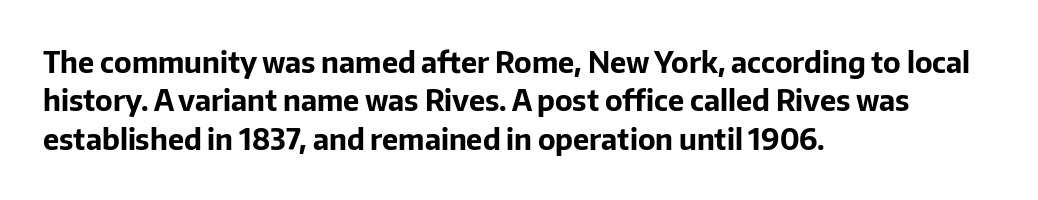
{"serif": "no", "italic": "no", "bold": "yes", "weight": "bold", "width": "normal", "stroke_contrast": "low", "x_height": "medium", "monospaced": "no", "underline": "no", "align": "left", "line_spacing": "normal", "line_spacing_ratio": 1.32, "letter_spacing": "normal", "letter_spacing_em": 0.0, "glyph_px": 29}
